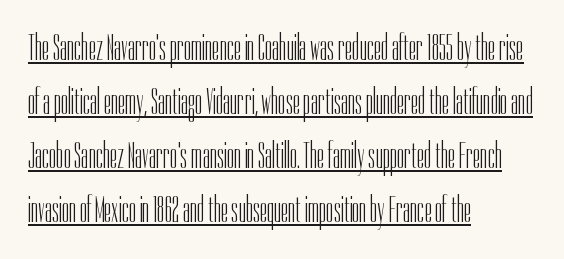
The image shows 37 px light, condensed sans-serif type, upright; set left-aligned, normal line spacing (1.46x), normal letter spacing, underlined; low stroke contrast and a medium x-height.
